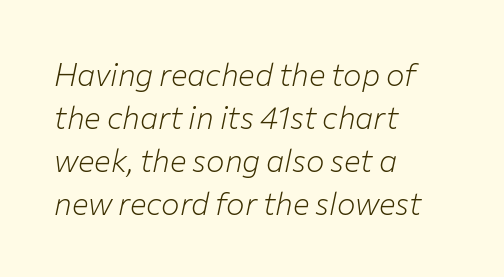
The image shows 31 px light type, italic (leaning right); set left-aligned, normal line spacing (1.39x), normal letter spacing, not underlined; low stroke contrast and a medium x-height.
